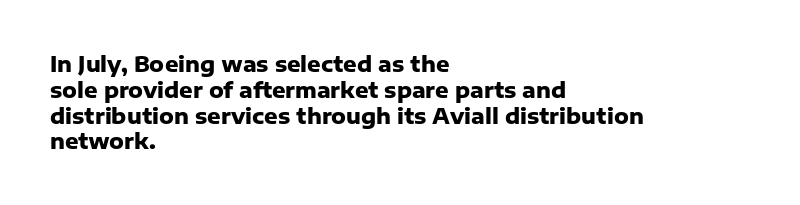
The letters stand upright; this is a roman face. Every row of glyphs begins at an identical x-position on the left. Between one letter and the next there's only the usual sliver of space. Caption: bold face, heavy strokes.
